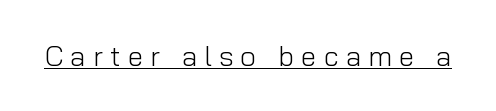
The image shows 28 px light sans-serif type, upright; set unusually wide letter spacing (+0.26 em), underlined; low stroke contrast and a medium x-height.
